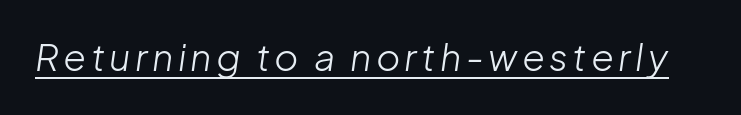
The glyphs look as if they've been sheared to an angle. Heaviness? Minimal to ordinary, like unemphasized prose. Students, observe the line beneath the letters — that is underlining. Here the designer chose a conventional face with non-uniform glyph widths.
